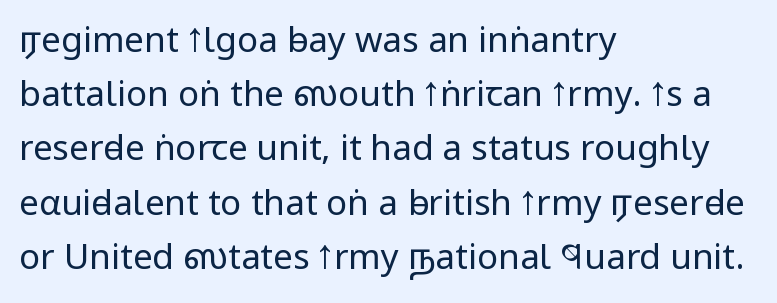
{"serif": "no", "italic": "no", "bold": "no", "weight": "regular", "width": "condensed", "stroke_contrast": "low", "x_height": "large", "monospaced": "no", "underline": "no", "align": "left", "line_spacing": "normal", "line_spacing_ratio": 1.55, "letter_spacing": "normal", "letter_spacing_em": 0.0, "glyph_px": 35}
